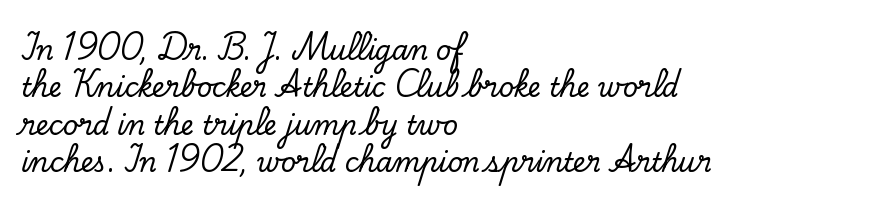
The image shows 26 px text type; set left-aligned, normal line spacing (1.44x), normal letter spacing, not underlined.
